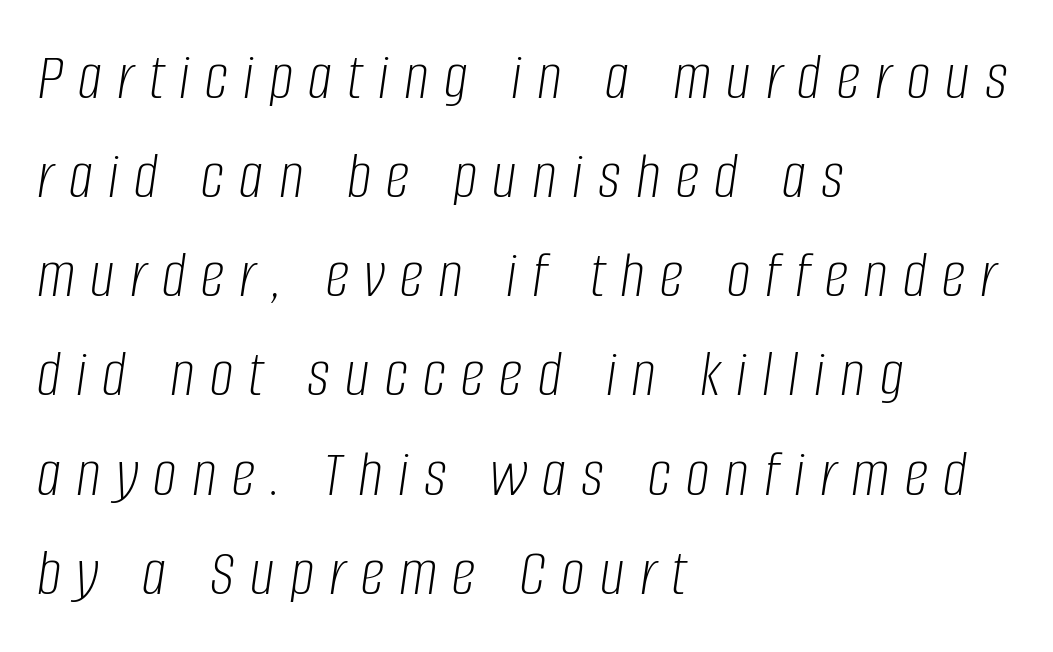
{"italic": "yes", "lean": "right", "slant_degrees": 8, "bold": "no", "weight": "light", "width": "condensed", "stroke_contrast": "low", "x_height": "large", "monospaced": "no", "underline": "no", "align": "left", "line_spacing": "normal", "line_spacing_ratio": 1.48, "letter_spacing": "wide", "letter_spacing_em": 0.23, "glyph_px": 67}
